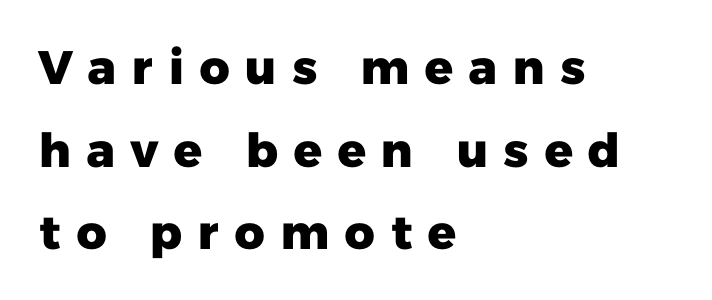
The image shows 47 px heavy sans-serif type; set left-aligned, line spacing 1.76x, unusually wide letter spacing (+0.3 em), not underlined; low stroke contrast and a medium x-height.
